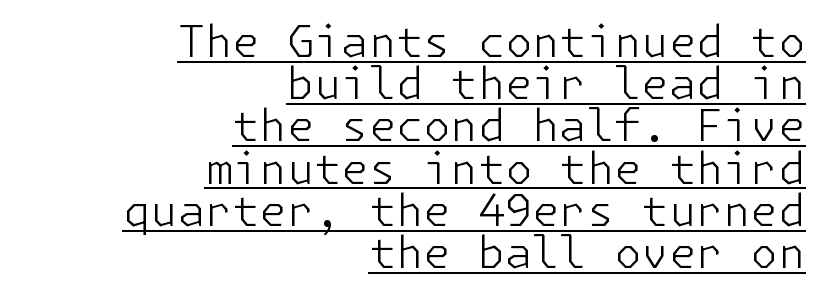
{"serif": "no", "italic": "no", "bold": "no", "weight": "light", "width": "normal", "stroke_contrast": "low", "x_height": "medium", "underline": "yes", "align": "right", "line_spacing": "tight", "line_spacing_ratio": 0.96, "letter_spacing": "normal", "letter_spacing_em": 0.0, "glyph_px": 44}
